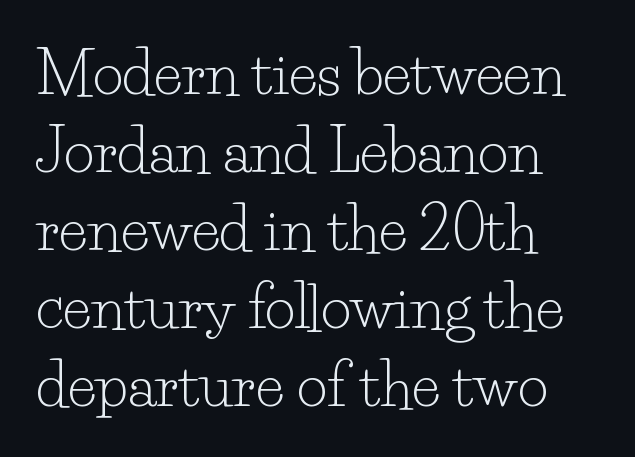
Q: Is the text bold? A: No.
Q: Is the text italic (slanted)? A: No, it is upright.
Q: Is the typeface a serif or a sans-serif typeface? A: Serif.
Q: Is the text underlined? A: No.
Q: How is the paragraph aligned? A: Left-aligned.
Q: Is the spacing between letters normal or unusually wide? A: Normal.
Q: Is the spacing between lines tight, normal or loose? A: Normal.
Q: Width (condensed, normal, or wide)? A: Normal.
Q: Stroke contrast? A: Low.
Q: x-height? A: Small.
Q: Monospaced? A: No.
